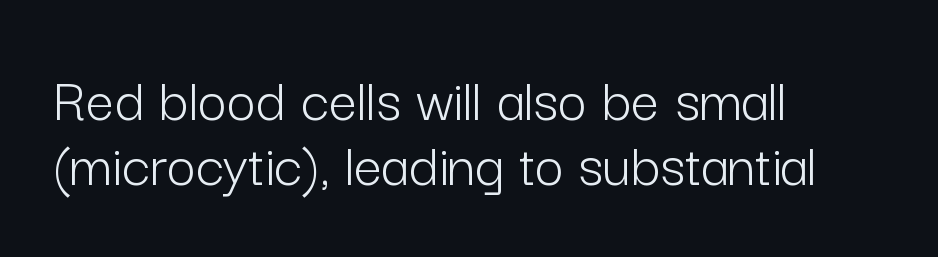
Horizontal bands of white between lines are thin slivers. Think of a printed novel: that variable character pitch is what you see here. I'd call this a sans setting — the letters go barefoot. Rule under the text: the space is simply empty. Alignment: flush left. Spacing between characters is what you'd get straight out of the box.
